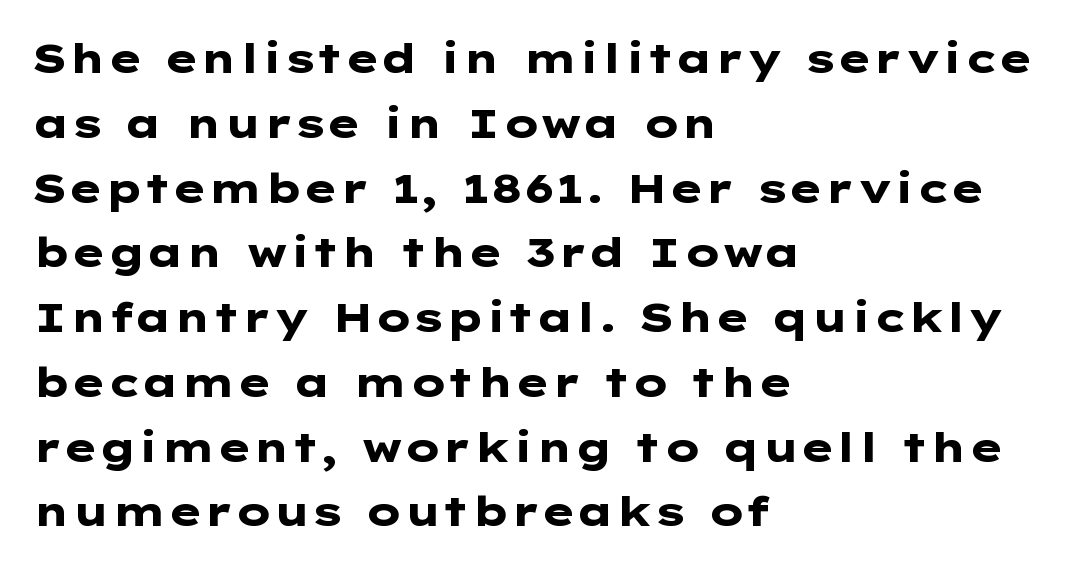
The words here are not underlined. The typesetter chose a ragged-right arrangement here. When letters stand straight like this, we call the style roman or upright. A sans-serif font was chosen for this passage.
